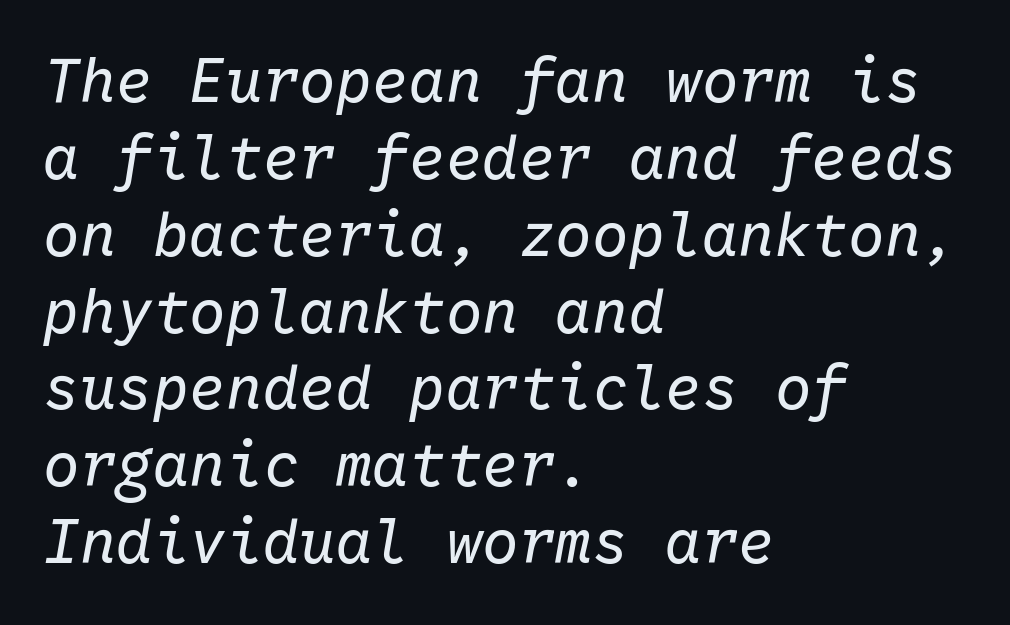
{"italic": "yes", "lean": "right", "slant_degrees": 10, "bold": "no", "weight": "regular", "width": "normal", "stroke_contrast": "low", "x_height": "medium", "monospaced": "yes", "underline": "no", "align": "left", "line_spacing": "normal", "line_spacing_ratio": 1.26, "letter_spacing": "normal", "letter_spacing_em": 0.0, "glyph_px": 61}
